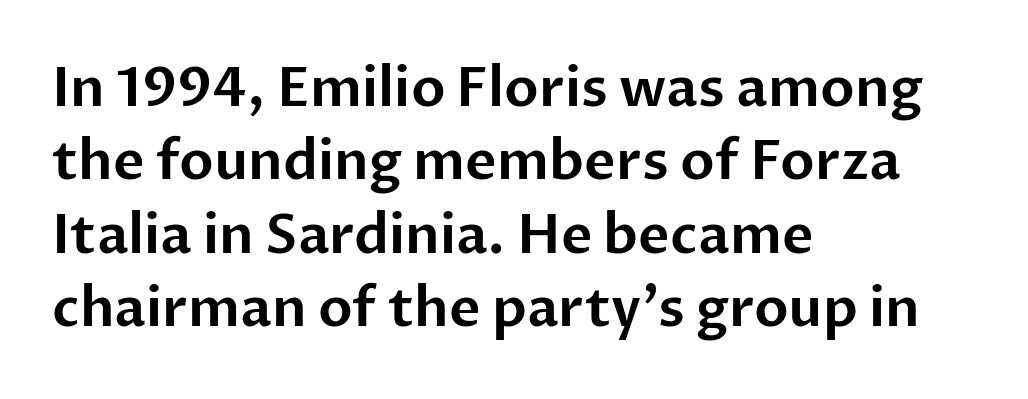
Q: Is the text italic (slanted)? A: No, it is upright.
Q: Is the typeface a serif or a sans-serif typeface? A: Sans-serif.
Q: Is the text underlined? A: No.
Q: How is the paragraph aligned? A: Left-aligned.
Q: Is the spacing between letters normal or unusually wide? A: Normal.
Q: Is the spacing between lines tight, normal or loose? A: Normal.
Q: Width (condensed, normal, or wide)? A: Normal.
Q: Stroke contrast? A: Low.
Q: x-height? A: Medium.
Q: Monospaced? A: No.
